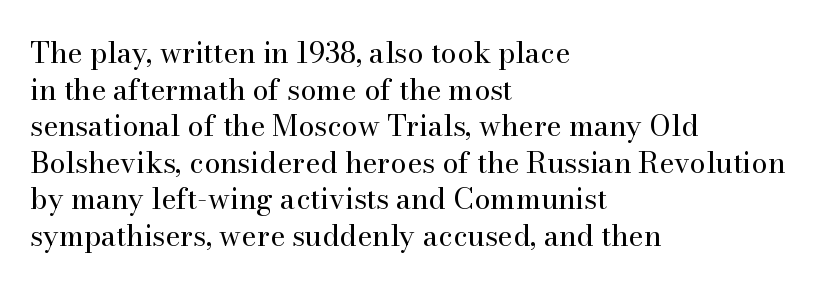
The image shows 29 px regular-weight serif type, upright; set left-aligned, normal line spacing (1.26x), normal letter spacing, not underlined; high stroke contrast and a small x-height.
